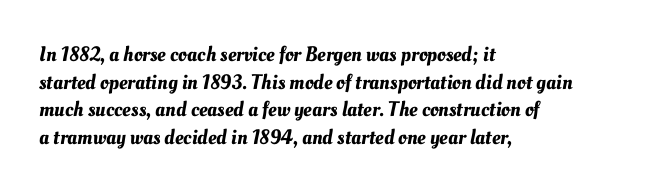
Q: Is the text underlined? A: No.
Q: How is the paragraph aligned? A: Left-aligned.
Q: Is the spacing between letters normal or unusually wide? A: Normal.
Q: Is the spacing between lines tight, normal or loose? A: Normal.
